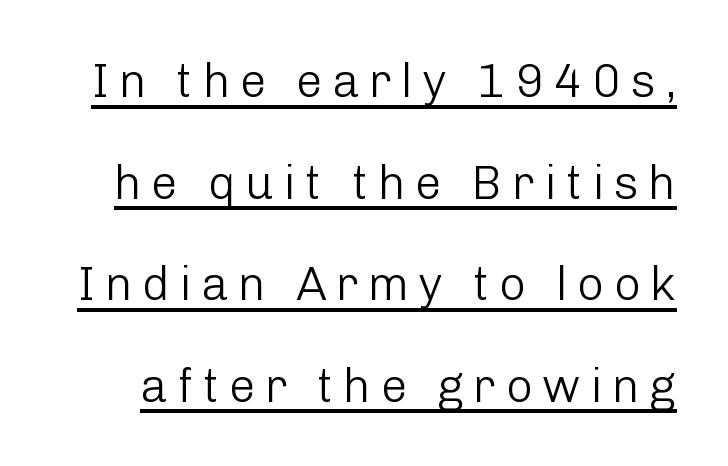
Q: Is the text bold? A: No.
Q: Is the text italic (slanted)? A: No, it is upright.
Q: Is the typeface a serif or a sans-serif typeface? A: Sans-serif.
Q: Is the text underlined? A: Yes.
Q: Is the spacing between letters normal or unusually wide? A: Unusually wide.
Q: Is the spacing between lines tight, normal or loose? A: Loose.
Q: Width (condensed, normal, or wide)? A: Normal.
Q: Stroke contrast? A: Low.
Q: x-height? A: Medium.
Q: Monospaced? A: No.
